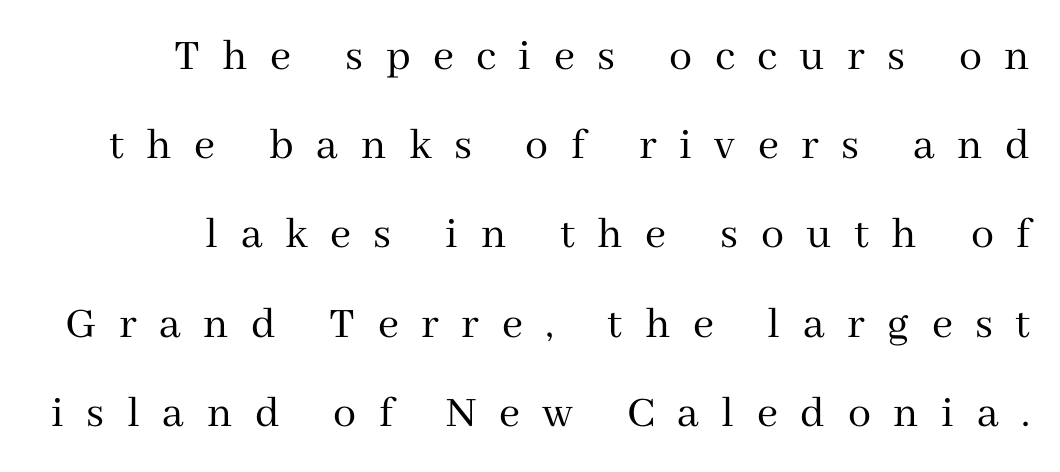
Does the type have serifs? Yes, each stem ends in a small foot. The zone under the glyphs is completely vacant. You could fit nearly another row in the gap between these rows. Is the stroke heavy? The answer is a plain regular-or-lighter. Compared with typical body copy, the letter spacing here is much looser. Notice how the stems are strictly vertical — no italics here.
